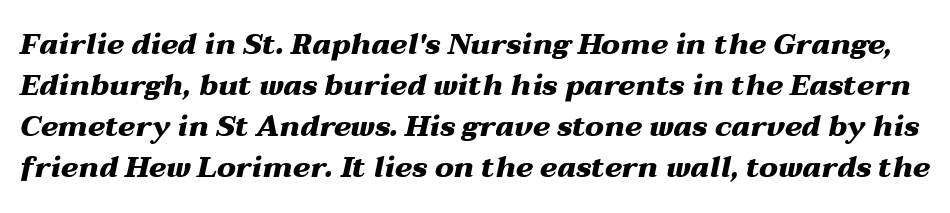
Chunky letters — that's bold for sure. Each new line begins a customary step beneath the previous one. The face used here is proportionally spaced, like ordinary book or web type. Underline: absent. You could call the tracking neutral — neither tight nor loose.
